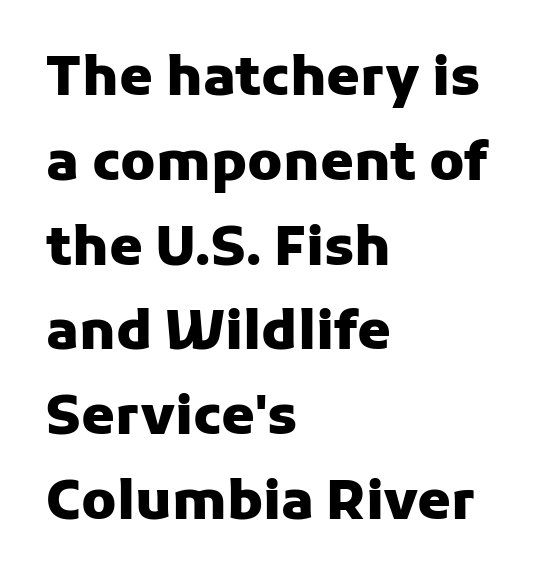
Typesetter's note: full bold, strokes at maximum text heaviness. Compared with typical body copy, the letter spacing here is the same. Is this a fixed-width face? No — the glyphs have proportional, varying widths. Nobody drew a line under any word here.
